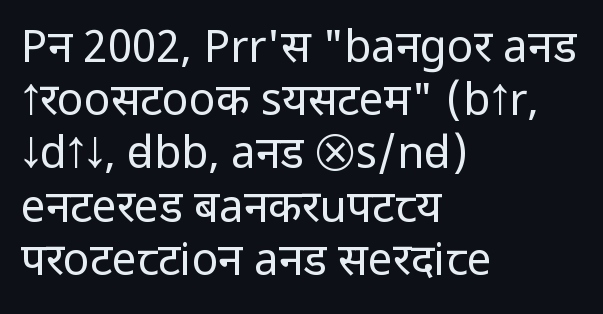
{"serif": "no", "italic": "no", "bold": "no", "weight": "regular", "width": "condensed", "stroke_contrast": "low", "x_height": "large", "monospaced": "no", "underline": "no", "align": "left", "line_spacing_ratio": 1.21, "letter_spacing": "normal", "letter_spacing_em": 0.0, "glyph_px": 44}
